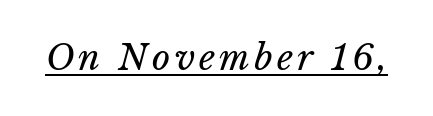
Q: Is the text bold? A: No.
Q: Is the text underlined? A: Yes.
Q: Width (condensed, normal, or wide)? A: Normal.
Q: Stroke contrast? A: Low.
Q: x-height? A: Medium.
Q: Monospaced? A: No.
